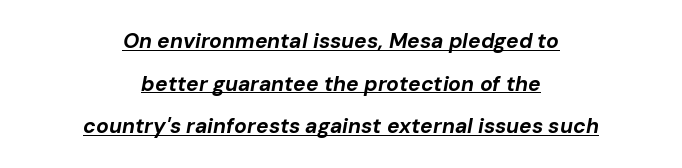
The image shows 21 px bold type, italic (leaning right); set centered, loose line spacing (2.03x), normal letter spacing, underlined.
